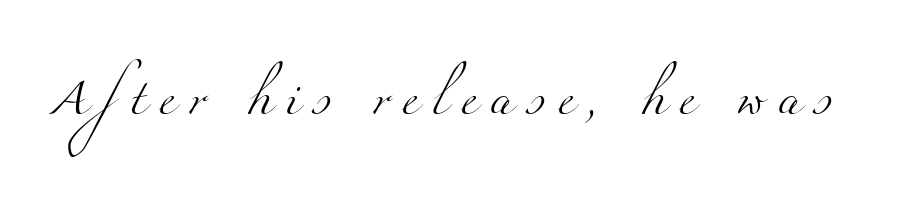
{"bold": "no", "weight": "light", "width": "wide", "stroke_contrast": "medium", "x_height": "small", "monospaced": "no", "underline": "no", "letter_spacing": "wide", "letter_spacing_em": 0.38, "glyph_px": 36}
